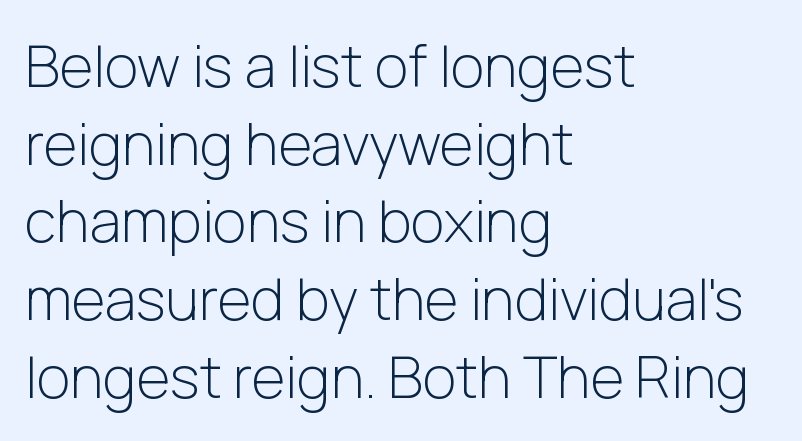
{"serif": "no", "italic": "no", "bold": "no", "weight": "light", "width": "normal", "stroke_contrast": "low", "x_height": "medium", "monospaced": "no", "underline": "no", "align": "left", "line_spacing": "normal", "line_spacing_ratio": 1.34, "letter_spacing": "normal", "letter_spacing_em": 0.0, "glyph_px": 58}
